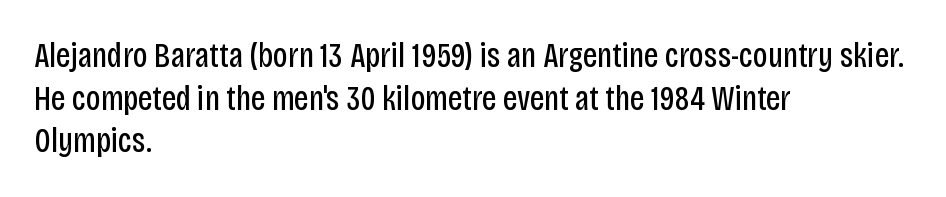
Clear beneath every line of the passage. Is the type heavy? It reads as light-to-regular instead. Type style note: lacks serifs. The passage is arranged the way most books set body copy — flush left. A typesetter would call this proportional, since set widths differ per character.
